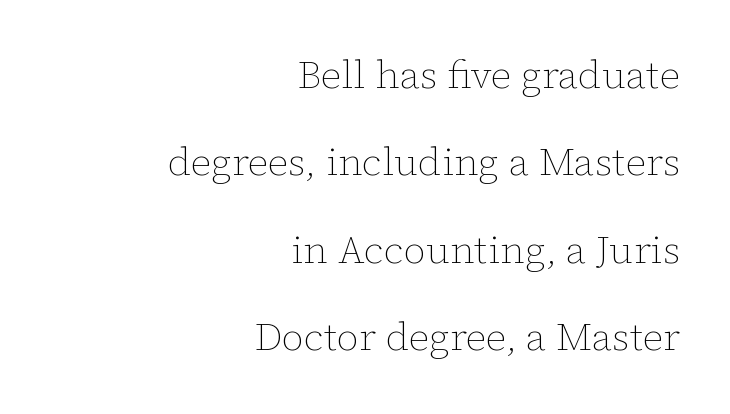
The image shows 39 px thin type, upright; set right-aligned, loose line spacing (2.24x), normal letter spacing, not underlined; low stroke contrast and a medium x-height.
